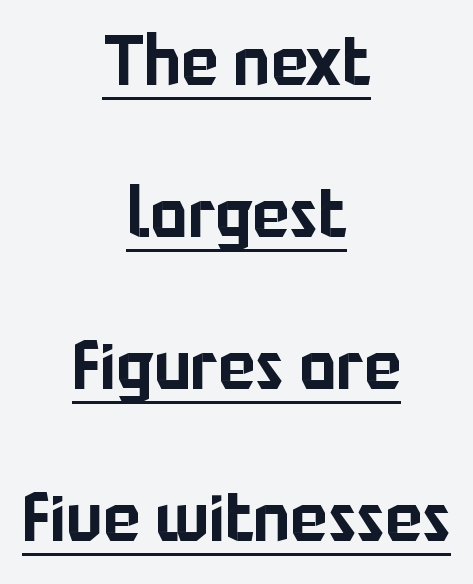
{"serif": "no", "italic": "no", "width": "normal", "stroke_contrast": "low", "x_height": "medium", "monospaced": "no", "underline": "yes", "align": "center", "line_spacing": "loose", "line_spacing_ratio": 2.17, "letter_spacing": "normal", "letter_spacing_em": 0.0, "glyph_px": 70}
